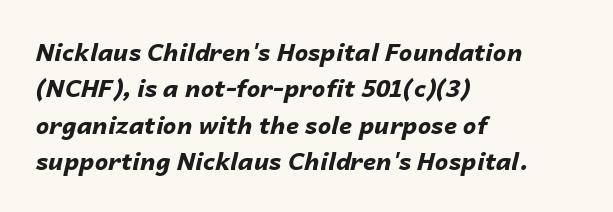
A typesetter would call this zero additional tracking. Anything drawn beneath the words? Only blank space. The ragged edge is on the right, which tells us the setting is flush left. Does the leading feel generous? No, just average.
